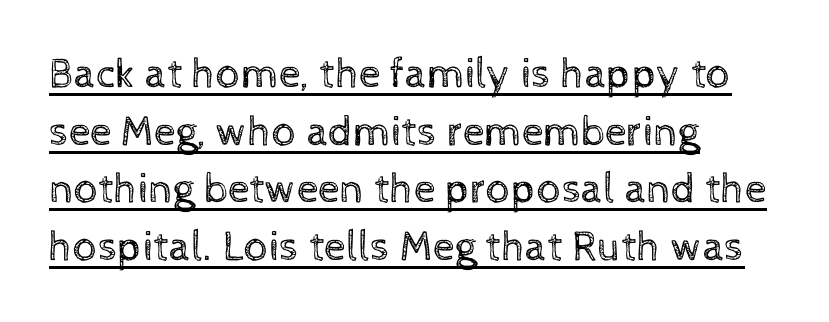
Q: Is the text bold? A: No.
Q: Is the text italic (slanted)? A: No, it is upright.
Q: Is the text underlined? A: Yes.
Q: How is the paragraph aligned? A: Left-aligned.
Q: Is the spacing between letters normal or unusually wide? A: Normal.
Q: Is the spacing between lines tight, normal or loose? A: Normal.
Q: Width (condensed, normal, or wide)? A: Normal.
Q: x-height? A: Medium.
Q: Monospaced? A: No.
